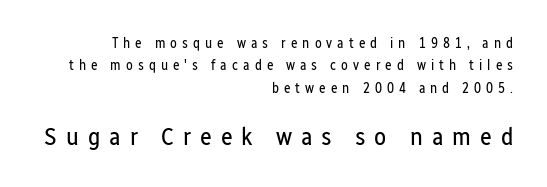
The image shows 25 px text type, upright; set right-aligned, normal line spacing (1.6x), unusually wide letter spacing (+0.36 em), not underlined; the second (bottom) block is 1.79x larger.
